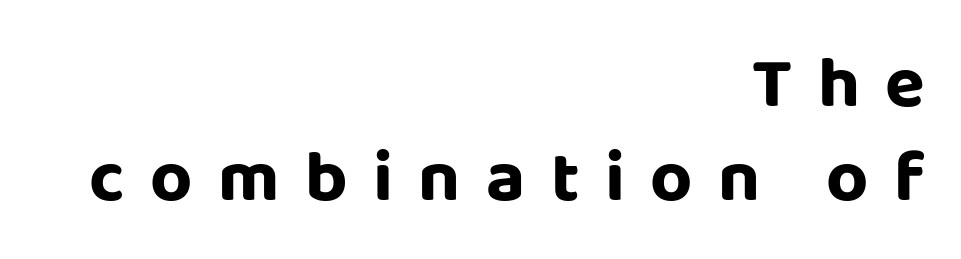
Q: Is the text italic (slanted)? A: No, it is upright.
Q: Is the typeface a serif or a sans-serif typeface? A: Sans-serif.
Q: Is the text underlined? A: No.
Q: How is the paragraph aligned? A: Right-aligned.
Q: Is the spacing between letters normal or unusually wide? A: Unusually wide.
Q: Is the spacing between lines tight, normal or loose? A: Normal.
Q: Width (condensed, normal, or wide)? A: Normal.
Q: Stroke contrast? A: Low.
Q: x-height? A: Large.
Q: Monospaced? A: No.
